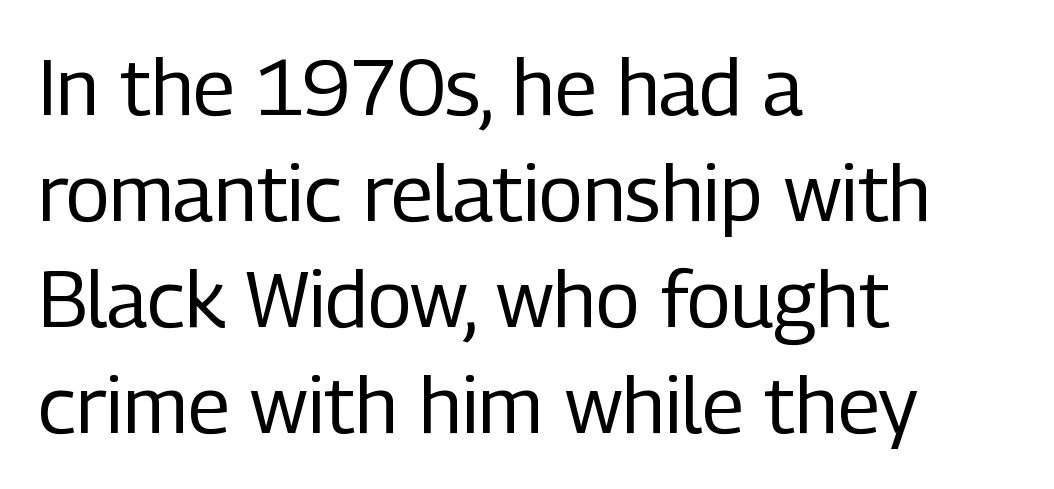
Q: Is the text bold? A: No.
Q: Is the text italic (slanted)? A: No, it is upright.
Q: Is the typeface a serif or a sans-serif typeface? A: Sans-serif.
Q: Is the text underlined? A: No.
Q: How is the paragraph aligned? A: Left-aligned.
Q: Is the spacing between letters normal or unusually wide? A: Normal.
Q: Is the spacing between lines tight, normal or loose? A: Normal.
Q: Width (condensed, normal, or wide)? A: Condensed.
Q: Stroke contrast? A: Low.
Q: x-height? A: Medium.
Q: Monospaced? A: No.
